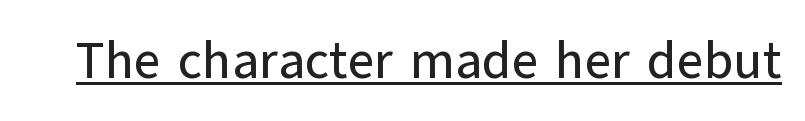
Q: Is the text italic (slanted)? A: No, it is upright.
Q: Is the typeface a serif or a sans-serif typeface? A: Sans-serif.
Q: Is the text underlined? A: Yes.
Q: Is the spacing between letters normal or unusually wide? A: Normal.
Q: Width (condensed, normal, or wide)? A: Normal.
Q: Stroke contrast? A: Low.
Q: x-height? A: Medium.
Q: Monospaced? A: No.
